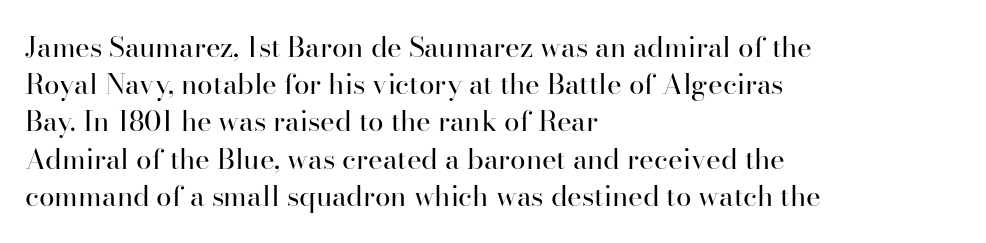
Q: Is the text bold? A: No.
Q: Is the text italic (slanted)? A: No, it is upright.
Q: Is the typeface a serif or a sans-serif typeface? A: Serif.
Q: Is the text underlined? A: No.
Q: How is the paragraph aligned? A: Left-aligned.
Q: Is the spacing between letters normal or unusually wide? A: Normal.
Q: Is the spacing between lines tight, normal or loose? A: Normal.
Q: Width (condensed, normal, or wide)? A: Normal.
Q: Stroke contrast? A: High.
Q: x-height? A: Small.
Q: Monospaced? A: No.
